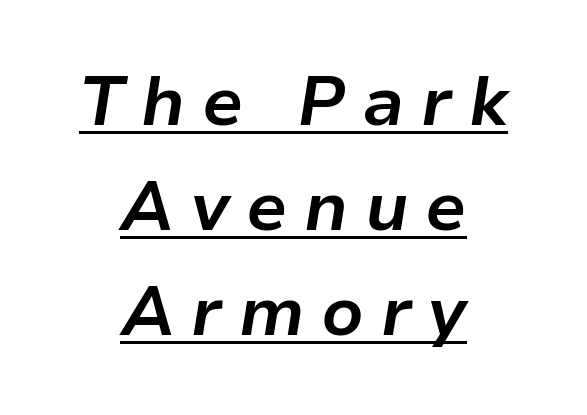
{"italic": "yes", "lean": "right", "slant_degrees": 9, "bold": "yes", "weight": "bold", "width": "normal", "stroke_contrast": "low", "x_height": "medium", "monospaced": "no", "underline": "yes", "align": "center", "line_spacing": "normal", "line_spacing_ratio": 1.52, "letter_spacing": "wide", "letter_spacing_em": 0.24, "glyph_px": 69}
